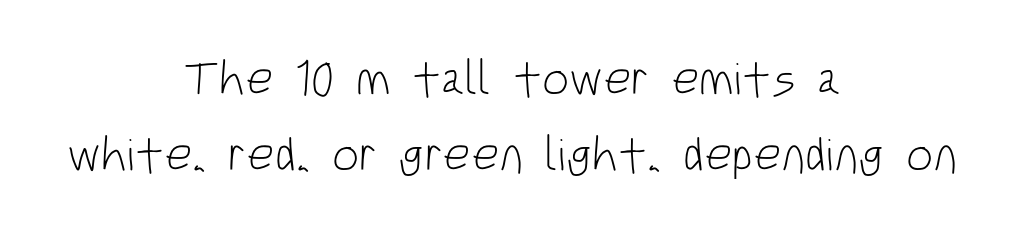
Check under the words: just untouched page. The face used here is proportionally spaced, like ordinary book or web type. Stems here are at most as thick as an everyday book face. Does the copy run flush right? No — it is centered line by line. The glyphs in this specimen are sans serif.
